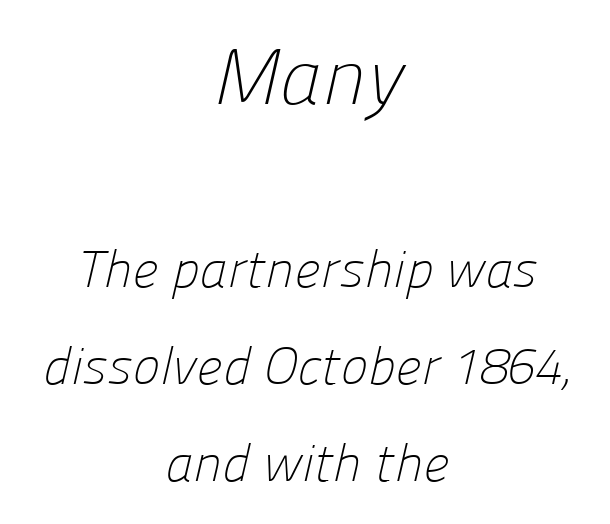
Q: Is the text bold? A: No.
Q: Is the typeface a serif or a sans-serif typeface? A: Sans-serif.
Q: Is the text underlined? A: No.
Q: How is the paragraph aligned? A: Centered.
Q: Is the spacing between letters normal or unusually wide? A: Normal.
Q: Which block of text is set in a larger size, the first (top) or the second (bottom)? A: The first (top) one.
Q: Width (condensed, normal, or wide)? A: Normal.
Q: Stroke contrast? A: Low.
Q: x-height? A: Medium.
Q: Monospaced? A: No.
